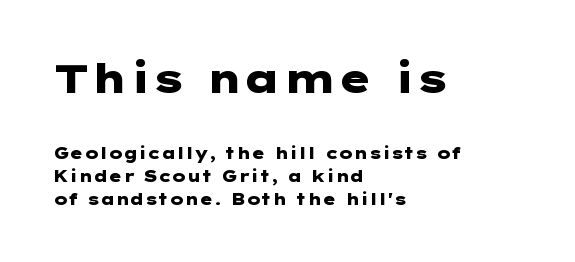
Q: Is the text bold? A: Yes.
Q: Is the text italic (slanted)? A: No, it is upright.
Q: Is the typeface a serif or a sans-serif typeface? A: Sans-serif.
Q: Is the text underlined? A: No.
Q: How is the paragraph aligned? A: Left-aligned.
Q: Is the spacing between letters normal or unusually wide? A: Normal.
Q: Is the spacing between lines tight, normal or loose? A: Normal.
Q: Which block of text is set in a larger size, the first (top) or the second (bottom)? A: The first (top) one.
Q: Width (condensed, normal, or wide)? A: Wide.
Q: Stroke contrast? A: Low.
Q: x-height? A: Medium.
